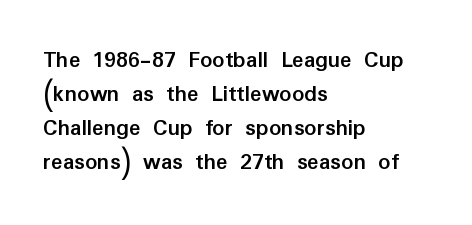
{"italic": "no", "bold": "yes", "underline": "no", "align": "left", "line_spacing": "normal", "line_spacing_ratio": 1.42, "letter_spacing": "normal", "letter_spacing_em": 0.0, "glyph_px": 24}
